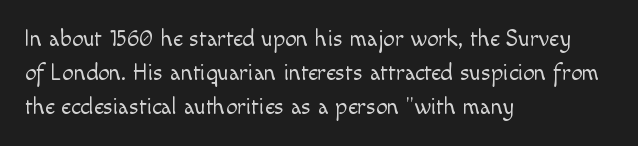
Just letters on the line, the space beneath them empty. Evenly set lines give the paragraph a standard silhouette. Heft: none added — not bold. Notice how the passage keeps a crisp vertical edge on the left only. No extra tracking has been applied to these lines. A roman cut, with each character standing at attention.
